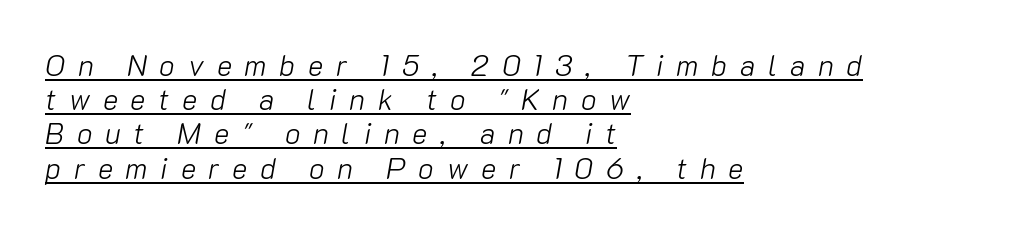
{"italic": "yes", "lean": "right", "slant_degrees": 10, "bold": "no", "weight": "light", "width": "normal", "stroke_contrast": "low", "x_height": "medium", "monospaced": "no", "underline": "yes", "align": "left", "line_spacing_ratio": 1.18, "letter_spacing": "wide", "letter_spacing_em": 0.44, "glyph_px": 29}
